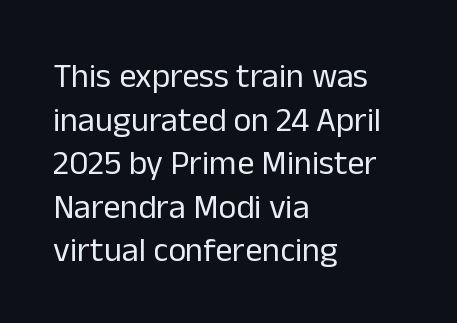
The image shows 34 px regular-weight sans-serif type, upright; set left-aligned, normal line spacing (1.28x), normal letter spacing, not underlined; low stroke contrast and a medium x-height.
